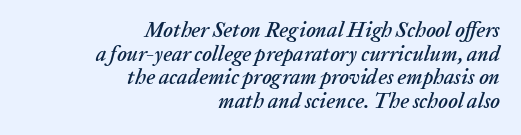
Horizontal bands of white between lines are thin slivers. Observe the ordinary spacing: letters are neighbours, not strangers. Type without underlining. The axis of the letterforms is tilted away from vertical.
